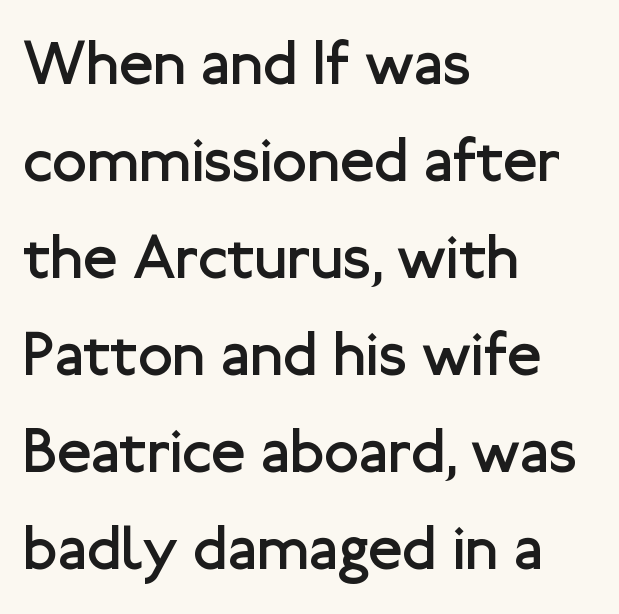
Q: Is the text bold? A: No.
Q: Is the text italic (slanted)? A: No, it is upright.
Q: Is the typeface a serif or a sans-serif typeface? A: Sans-serif.
Q: Is the text underlined? A: No.
Q: How is the paragraph aligned? A: Left-aligned.
Q: Is the spacing between letters normal or unusually wide? A: Normal.
Q: Is the spacing between lines tight, normal or loose? A: Normal.
Q: Width (condensed, normal, or wide)? A: Normal.
Q: Stroke contrast? A: Low.
Q: x-height? A: Medium.
Q: Monospaced? A: No.
